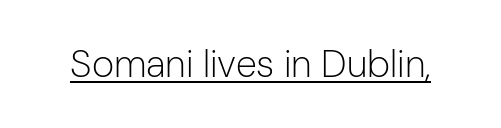
Rendered with straight, roman letterforms. Caption: face not bold, strokes unweighted. Somebody hit Ctrl+U on this one — the words are underlined. This sample uses plain, unmodified letter spacing. The face used here is proportionally spaced, like ordinary book or web type. The text was rendered using a sans face with plain stroke endings.
